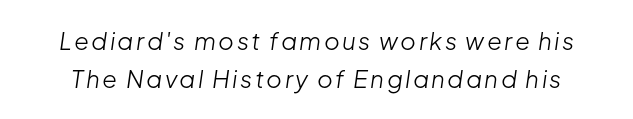
{"italic": "yes", "lean": "right", "slant_degrees": 8, "bold": "no", "underline": "no", "line_spacing": "normal", "line_spacing_ratio": 1.58, "glyph_px": 24}
